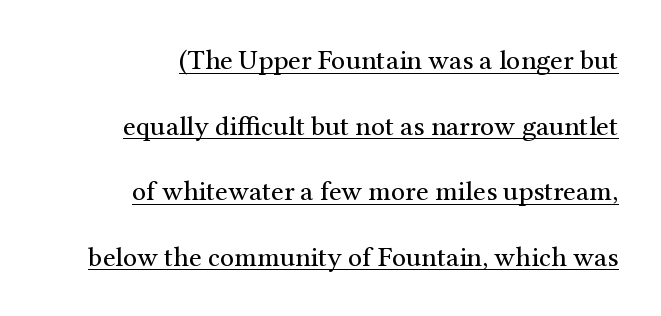
The font is comparable to plain body text, perhaps lighter. The passage is arranged like a letterhead date or caption credit — flush right. Posture: vertical. Regarding serifs, this sample has them. Look at the tracking — it's just the regular setting, nothing added.
